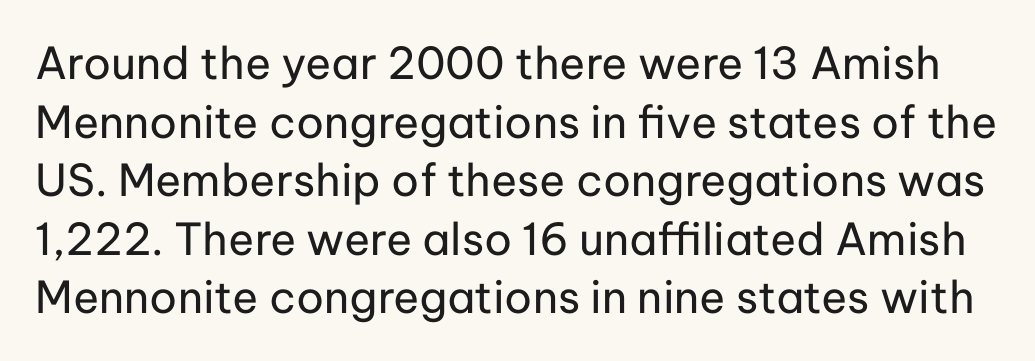
{"serif": "no", "italic": "no", "bold": "no", "weight": "regular", "width": "normal", "stroke_contrast": "low", "x_height": "medium", "monospaced": "no", "underline": "no", "line_spacing": "normal", "line_spacing_ratio": 1.33, "letter_spacing": "normal", "letter_spacing_em": 0.0, "glyph_px": 44}
